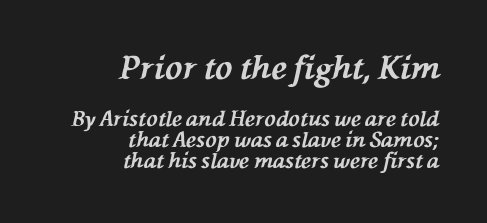
{"italic": "yes", "lean": "left", "slant_degrees": 76, "bold": "yes", "weight": "bold", "width": "normal", "stroke_contrast": "medium", "x_height": "medium", "monospaced": "no", "underline": "no", "align": "right", "line_spacing": "tight", "line_spacing_ratio": 0.99, "letter_spacing": "normal", "letter_spacing_em": 0.0, "larger_block": "first", "size_ratio": 1.52, "glyph_px": 32}
